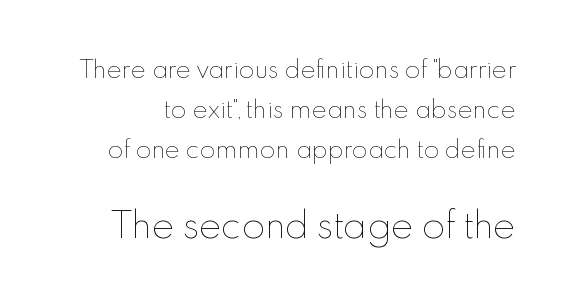
The image shows 34 px thin type, upright; set line spacing 1.73x, normal letter spacing, not underlined; the second (bottom) block is 1.48x larger; a small x-height.
